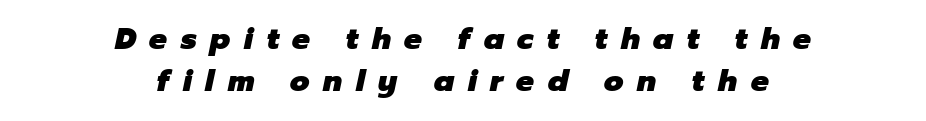
Regular leading. Yep, that's italic — everything's leaning. Each letter keeps its own natural width here, so spacing adapts to shape. Bold? Absolutely — the strokes are thick and heavy. Does extra space separate the letters? Yes, quite a lot of it. The area under the type is left untouched.
